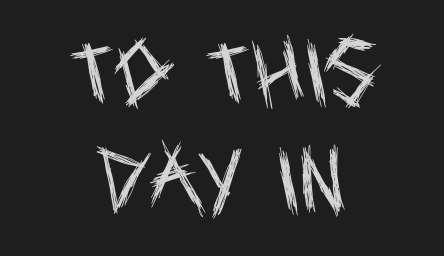
Horizontal bands of white between lines are of average thickness. Quick note: not italic, upright. The strokes carry an ordinary text weight at most. Alignment: centered. The string is rendered with underlining switched off. A typesetter would call this zero additional tracking.
